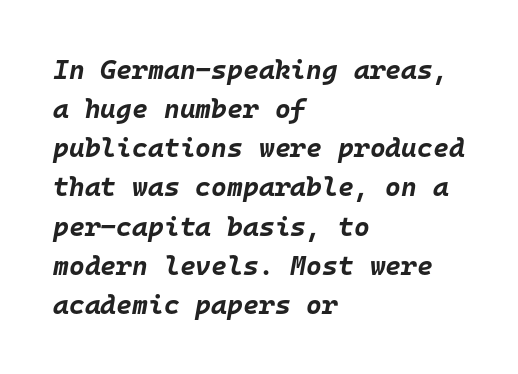
{"italic": "yes", "lean": "right", "slant_degrees": 10, "bold": "yes", "underline": "no", "align": "left", "line_spacing": "normal", "line_spacing_ratio": 1.45, "letter_spacing": "normal", "letter_spacing_em": 0.0, "glyph_px": 27}
